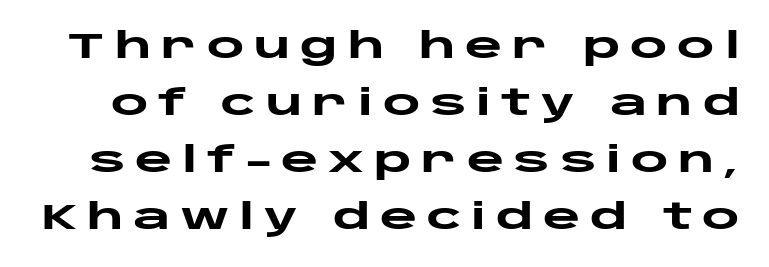
Q: Is the text bold? A: Yes.
Q: Is the text italic (slanted)? A: No, it is upright.
Q: Is the typeface a serif or a sans-serif typeface? A: Sans-serif.
Q: Is the text underlined? A: No.
Q: Is the spacing between letters normal or unusually wide? A: Unusually wide.
Q: Is the spacing between lines tight, normal or loose? A: Normal.
Q: Width (condensed, normal, or wide)? A: Wide.
Q: Stroke contrast? A: Low.
Q: x-height? A: Large.
Q: Monospaced? A: No.
